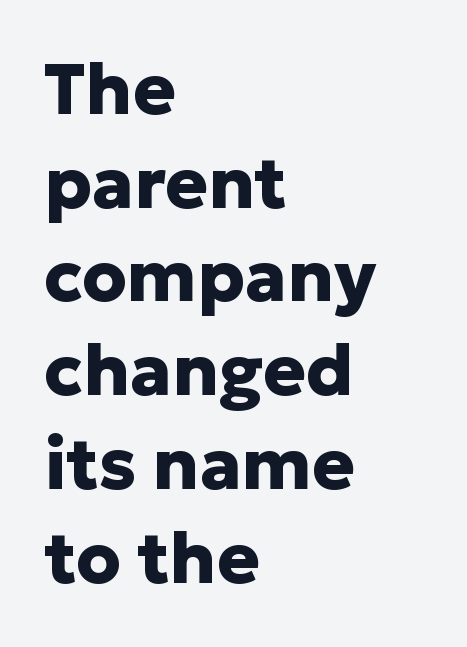
Spacing verdict: proportional, widths tailored to each character. Short and long lines alike share a common starting point at left. The space between consecutive lines is moderate. Font category for this specimen: sans-serif.
